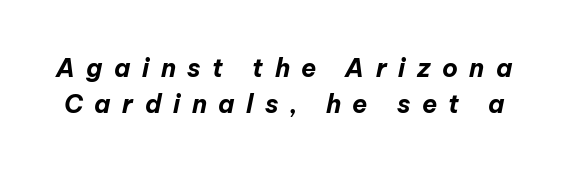
Q: Is the text bold? A: Yes.
Q: Is the text italic (slanted)? A: Yes, it leans right by about 12 degrees.
Q: Is the text underlined? A: No.
Q: Is the spacing between letters normal or unusually wide? A: Unusually wide.
Q: Is the spacing between lines tight, normal or loose? A: Normal.
